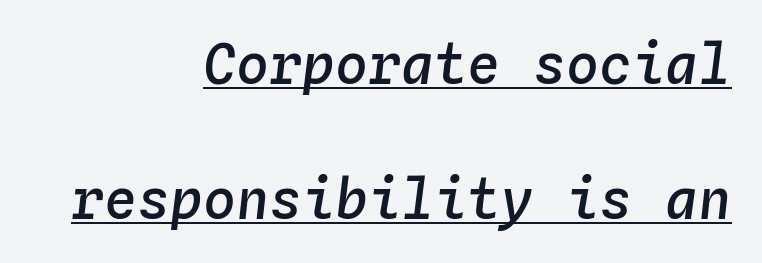
Q: Is the text bold? A: Semi-bold.
Q: Is the text italic (slanted)? A: Yes, it leans right by about 4 degrees.
Q: Is the text underlined? A: Yes.
Q: How is the paragraph aligned? A: Right-aligned.
Q: Is the spacing between letters normal or unusually wide? A: Normal.
Q: Is the spacing between lines tight, normal or loose? A: Loose.
Q: Width (condensed, normal, or wide)? A: Normal.
Q: Stroke contrast? A: Low.
Q: x-height? A: Medium.
Q: Monospaced? A: Yes.
